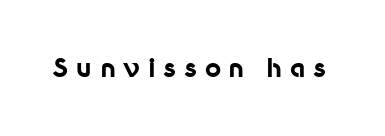
Characters follow at a spacing far wider than the type designer built in. Strong, thick strokes mark this as bold type. The typography opts for an upright posture over an oblique one. This rendering features lettering with no underline.
